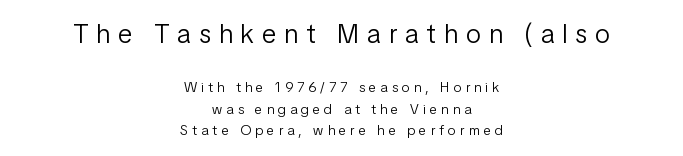
{"italic": "no", "bold": "no", "underline": "no", "align": "center", "line_spacing": "normal", "line_spacing_ratio": 1.51, "letter_spacing": "wide", "letter_spacing_em": 0.3, "larger_block": "first", "size_ratio": 1.93, "glyph_px": 27}
